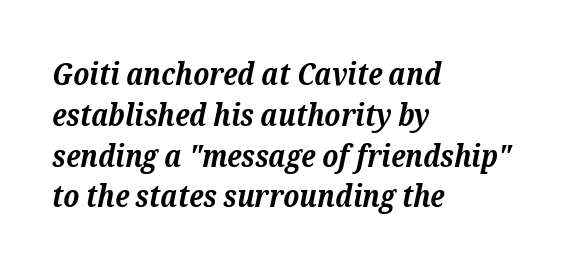
{"serif": "yes", "italic": "yes", "lean": "right", "slant_degrees": 12, "bold": "yes", "weight": "bold", "width": "normal", "stroke_contrast": "medium", "x_height": "medium", "monospaced": "no", "underline": "no", "align": "left", "line_spacing": "normal", "line_spacing_ratio": 1.36, "letter_spacing": "normal", "letter_spacing_em": 0.0, "glyph_px": 30}
